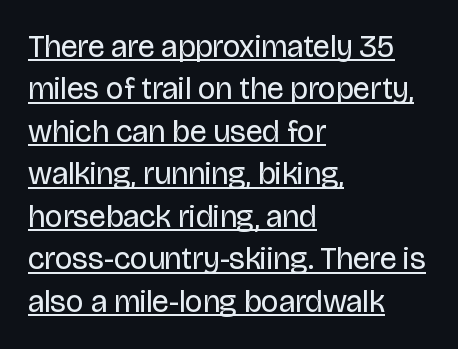
Q: Is the text bold? A: No.
Q: Is the text italic (slanted)? A: No, it is upright.
Q: Is the typeface a serif or a sans-serif typeface? A: Sans-serif.
Q: Is the text underlined? A: Yes.
Q: How is the paragraph aligned? A: Left-aligned.
Q: Is the spacing between letters normal or unusually wide? A: Normal.
Q: Is the spacing between lines tight, normal or loose? A: Normal.
Q: Width (condensed, normal, or wide)? A: Normal.
Q: Stroke contrast? A: Low.
Q: x-height? A: Large.
Q: Monospaced? A: No.
